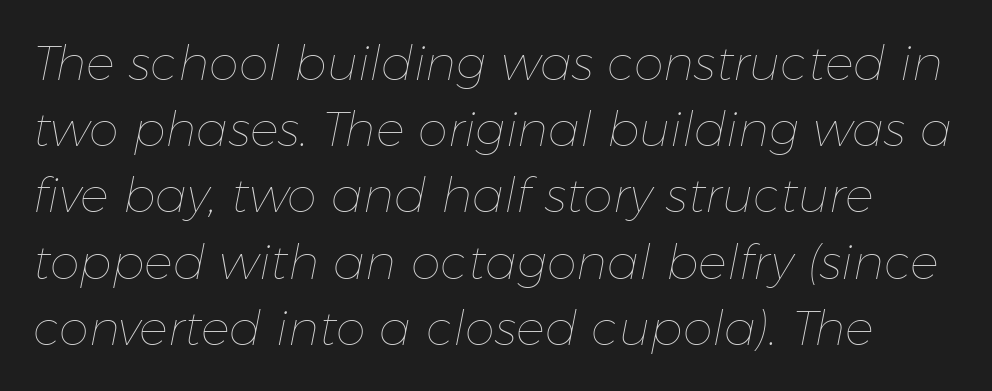
Spacing verdict: proportional, widths tailored to each character. Words appear dense and cohesive because spacing is normal. The letters look calm and open, with moderate or lighter stems. The specimen reads as italic at a glance. Each row of text sits above clean, open space. Regular leading.
